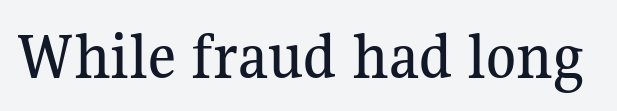
Check the space under the baseline: it is left empty. The text was rendered using a seriffed face with decorative stroke endings. Characters follow at the spacing the type designer built in. These lines are rendered in a variable-pitch font.
